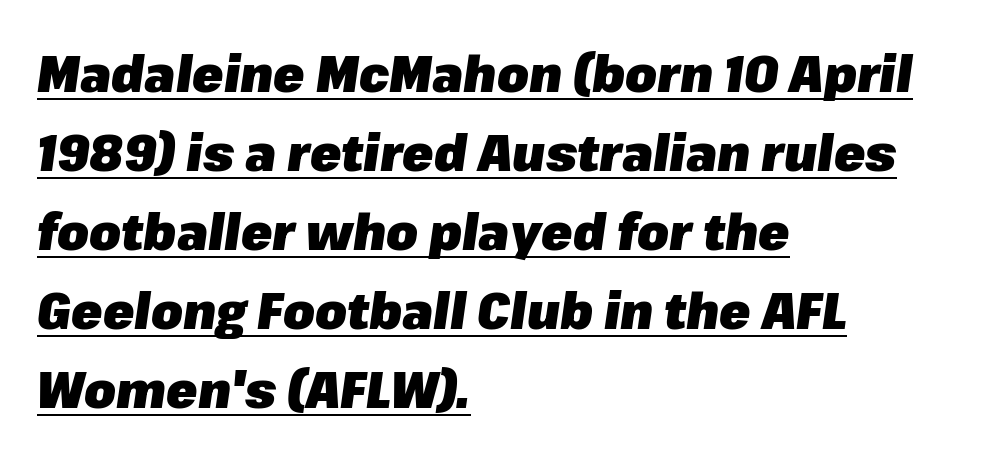
{"italic": "yes", "lean": "right", "slant_degrees": 8, "bold": "yes", "weight": "heavy", "width": "normal", "stroke_contrast": "low", "x_height": "medium", "monospaced": "no", "underline": "yes", "align": "left", "line_spacing": "normal", "line_spacing_ratio": 1.55, "letter_spacing": "normal", "letter_spacing_em": 0.0, "glyph_px": 51}
